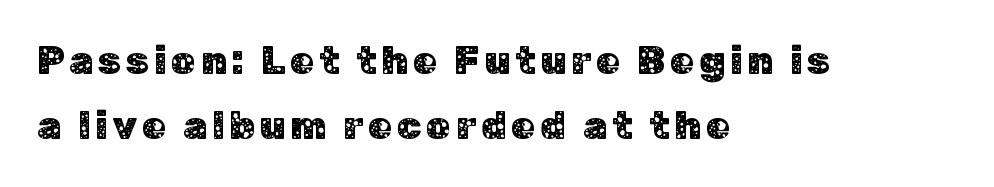
Q: Is the text italic (slanted)? A: No, it is upright.
Q: Is the typeface a serif or a sans-serif typeface? A: Sans-serif.
Q: Is the text underlined? A: No.
Q: How is the paragraph aligned? A: Left-aligned.
Q: Is the spacing between lines tight, normal or loose? A: Normal.
Q: Width (condensed, normal, or wide)? A: Normal.
Q: Stroke contrast? A: Low.
Q: x-height? A: Medium.
Q: Monospaced? A: No.
